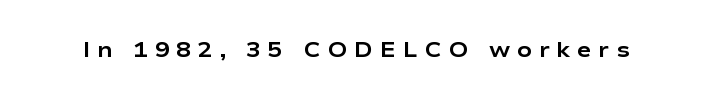
{"italic": "no", "bold": "yes", "underline": "no", "letter_spacing": "wide", "letter_spacing_em": 0.3, "glyph_px": 22}
